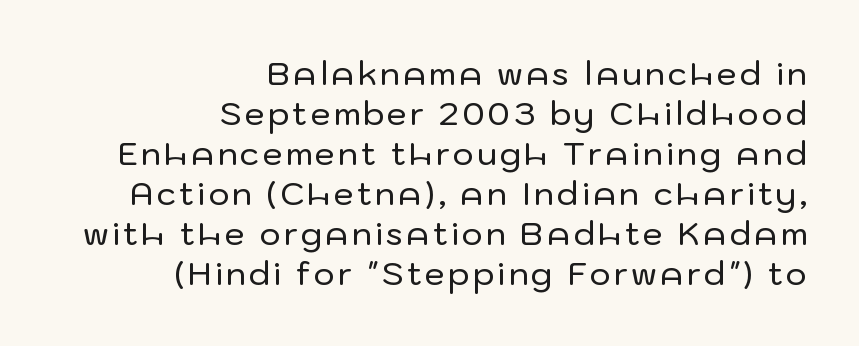
{"serif": "no", "italic": "no", "width": "normal", "stroke_contrast": "low", "x_height": "medium", "monospaced": "no", "underline": "no", "align": "right", "line_spacing": "normal", "line_spacing_ratio": 1.25, "glyph_px": 32}
